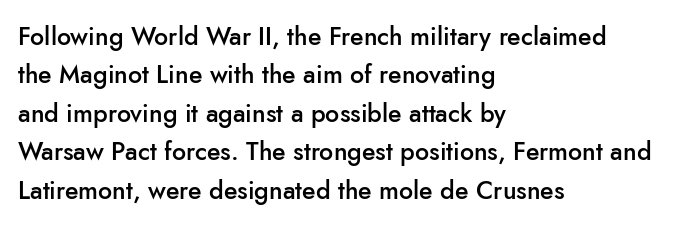
The image shows 25 px text type, upright; set left-aligned, normal line spacing (1.54x), normal letter spacing, not underlined.
